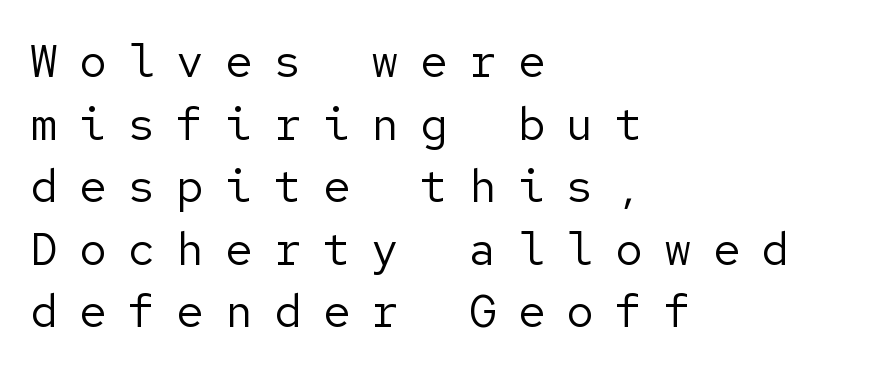
The image shows 46 px regular-weight sans-serif type, upright; set left-aligned, normal line spacing (1.36x), unusually wide letter spacing (+0.46 em), not underlined; low stroke contrast and a medium x-height.
